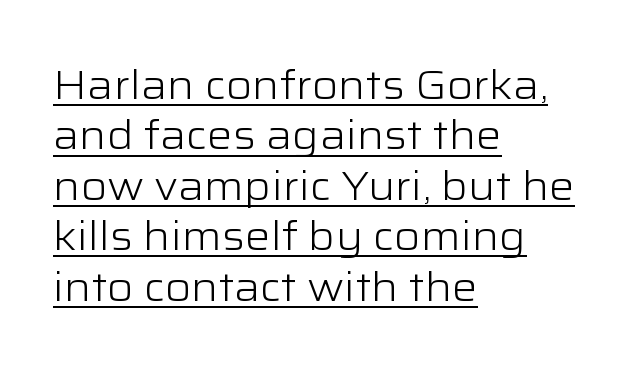
Q: Is the text bold? A: No.
Q: Is the text italic (slanted)? A: No, it is upright.
Q: Is the typeface a serif or a sans-serif typeface? A: Sans-serif.
Q: Is the text underlined? A: Yes.
Q: How is the paragraph aligned? A: Left-aligned.
Q: Is the spacing between letters normal or unusually wide? A: Normal.
Q: Is the spacing between lines tight, normal or loose? A: Normal.
Q: Width (condensed, normal, or wide)? A: Wide.
Q: Stroke contrast? A: Low.
Q: x-height? A: Medium.
Q: Monospaced? A: No.
